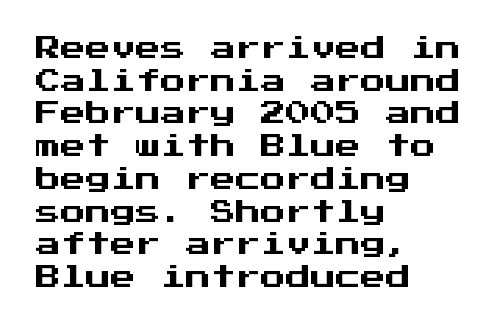
{"italic": "no", "underline": "no", "align": "left", "line_spacing": "normal", "line_spacing_ratio": 1.31, "letter_spacing": "normal", "letter_spacing_em": 0.0, "glyph_px": 25}
